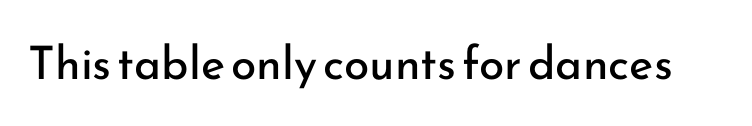
Q: Is the text bold? A: No.
Q: Is the text italic (slanted)? A: No, it is upright.
Q: Is the typeface a serif or a sans-serif typeface? A: Sans-serif.
Q: Is the text underlined? A: No.
Q: Is the spacing between letters normal or unusually wide? A: Normal.
Q: Width (condensed, normal, or wide)? A: Normal.
Q: Stroke contrast? A: Low.
Q: x-height? A: Small.
Q: Monospaced? A: No.
